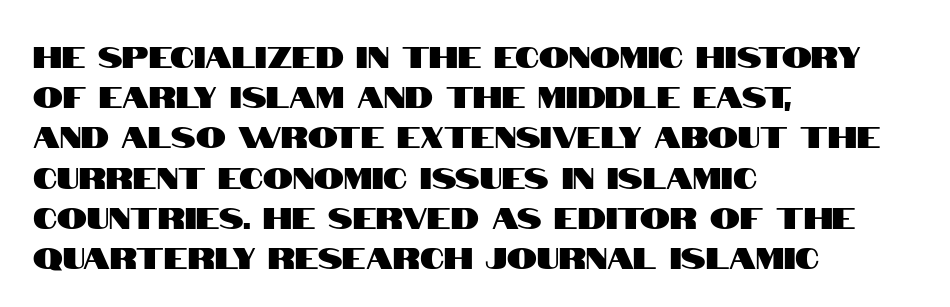
Q: Is the text italic (slanted)? A: No, it is upright.
Q: Is the typeface a serif or a sans-serif typeface? A: Sans-serif.
Q: Is the text underlined? A: No.
Q: How is the paragraph aligned? A: Left-aligned.
Q: Is the spacing between letters normal or unusually wide? A: Normal.
Q: Is the spacing between lines tight, normal or loose? A: Normal.
Q: Width (condensed, normal, or wide)? A: Condensed.
Q: Stroke contrast? A: High.
Q: x-height? A: Large.
Q: Monospaced? A: No.
